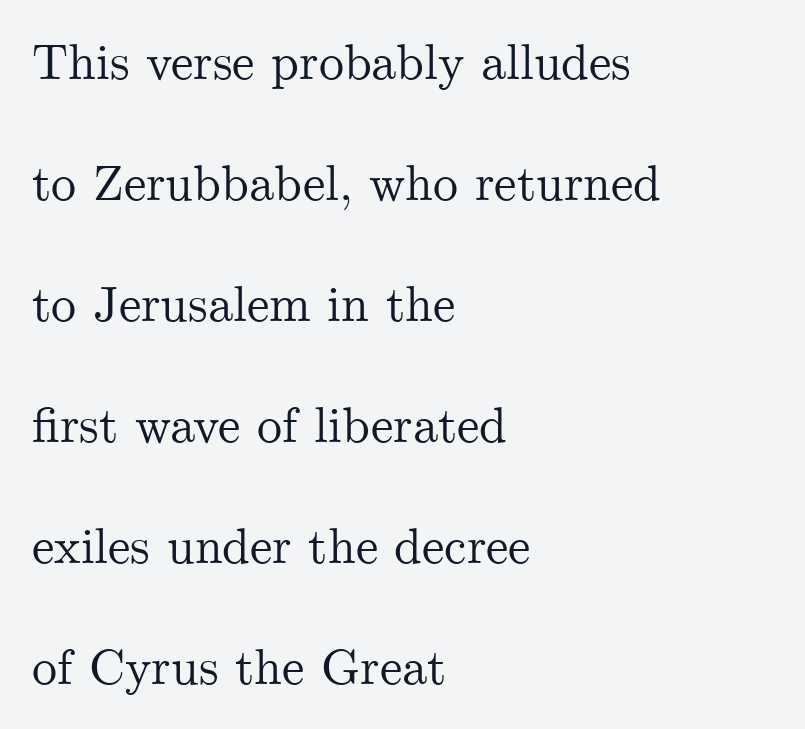
Q: Is the text italic (slanted)? A: No, it is upright.
Q: Is the typeface a serif or a sans-serif typeface? A: Serif.
Q: Is the text underlined? A: No.
Q: How is the paragraph aligned? A: Left-aligned.
Q: Is the spacing between letters normal or unusually wide? A: Normal.
Q: Is the spacing between lines tight, normal or loose? A: Loose.
Q: Width (condensed, normal, or wide)? A: Normal.
Q: Stroke contrast? A: Medium.
Q: x-height? A: Small.
Q: Monospaced? A: No.
